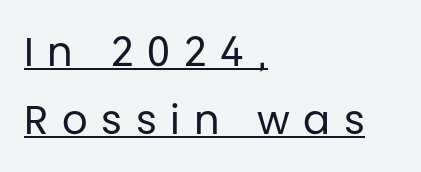
Q: Is the text bold? A: No.
Q: Is the text italic (slanted)? A: No, it is upright.
Q: Is the typeface a serif or a sans-serif typeface? A: Sans-serif.
Q: Is the text underlined? A: Yes.
Q: How is the paragraph aligned? A: Left-aligned.
Q: Is the spacing between letters normal or unusually wide? A: Unusually wide.
Q: Is the spacing between lines tight, normal or loose? A: Normal.
Q: Width (condensed, normal, or wide)? A: Normal.
Q: Stroke contrast? A: Low.
Q: x-height? A: Large.
Q: Monospaced? A: No.
